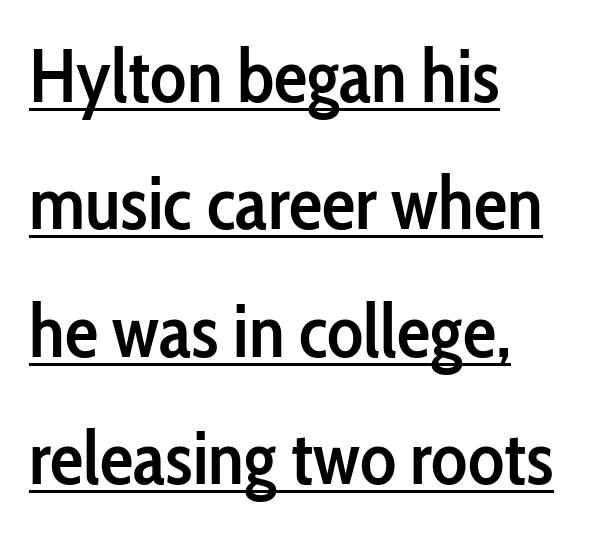
{"serif": "no", "italic": "no", "bold": "semi", "weight": "semibold", "width": "condensed", "stroke_contrast": "low", "x_height": "medium", "monospaced": "no", "underline": "yes", "align": "left", "line_spacing": "normal", "line_spacing_ratio": 1.7, "letter_spacing": "normal", "letter_spacing_em": 0.0, "glyph_px": 75}
